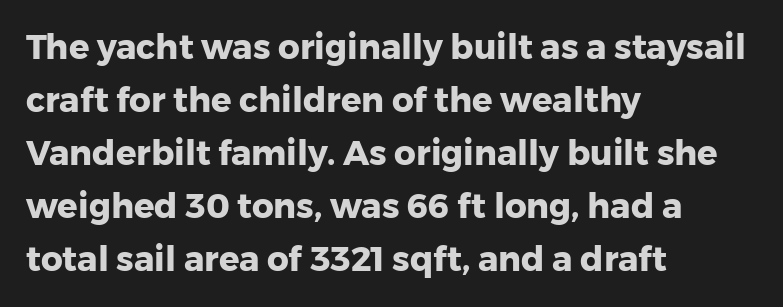
{"serif": "no", "italic": "no", "bold": "yes", "weight": "heavy", "width": "normal", "stroke_contrast": "low", "x_height": "medium", "monospaced": "no", "underline": "no", "align": "left", "line_spacing": "normal", "line_spacing_ratio": 1.56, "letter_spacing": "normal", "letter_spacing_em": 0.0, "glyph_px": 34}
